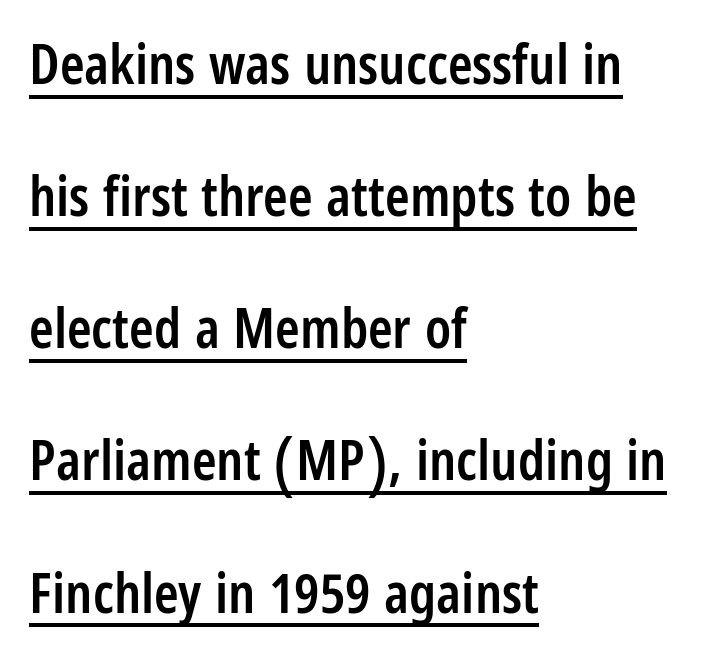
The image shows 56 px semibold, condensed sans-serif type, upright; set left-aligned, loose line spacing (2.36x), normal letter spacing, underlined; low stroke contrast and a large x-height.
